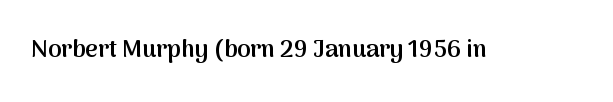
Q: Is the text bold? A: Semi-bold.
Q: Is the text italic (slanted)? A: No, it is upright.
Q: Is the text underlined? A: No.
Q: Is the spacing between letters normal or unusually wide? A: Normal.
